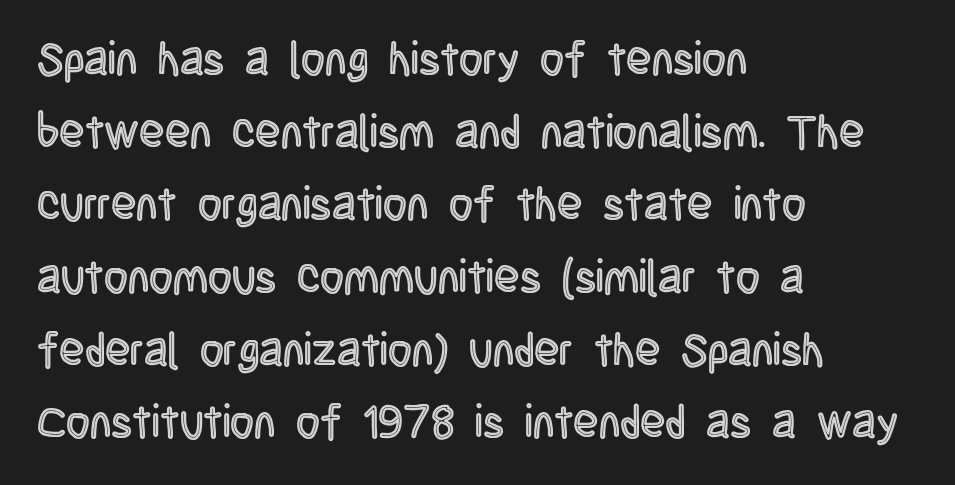
{"italic": "no", "width": "condensed", "x_height": "large", "monospaced": "no", "underline": "no", "align": "left", "line_spacing": "normal", "line_spacing_ratio": 1.58, "letter_spacing": "normal", "letter_spacing_em": 0.0, "glyph_px": 46}
